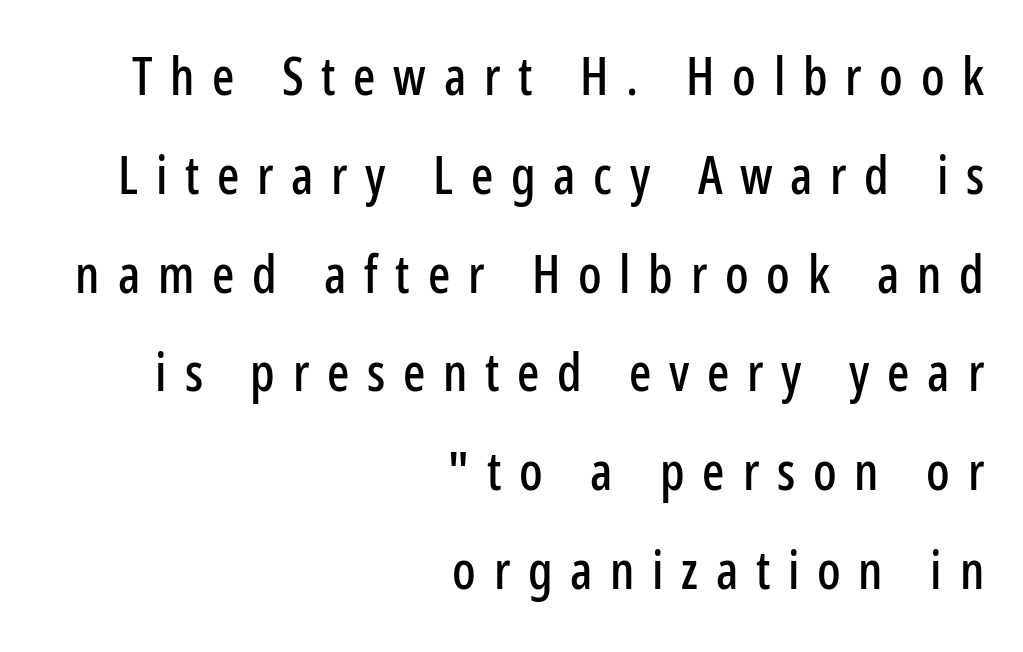
Q: Is the text italic (slanted)? A: No, it is upright.
Q: Is the typeface a serif or a sans-serif typeface? A: Sans-serif.
Q: Is the text underlined? A: No.
Q: How is the paragraph aligned? A: Right-aligned.
Q: Is the spacing between letters normal or unusually wide? A: Unusually wide.
Q: Is the spacing between lines tight, normal or loose? A: Loose.
Q: Width (condensed, normal, or wide)? A: Condensed.
Q: Stroke contrast? A: Low.
Q: x-height? A: Medium.
Q: Monospaced? A: No.
